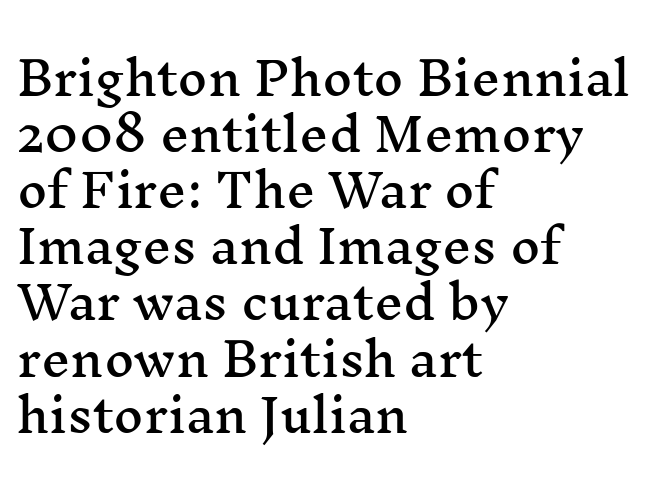
The image shows 46 px wide serif type, upright; set left-aligned, line spacing 1.22x, normal letter spacing, not underlined; medium stroke contrast and a medium x-height.
